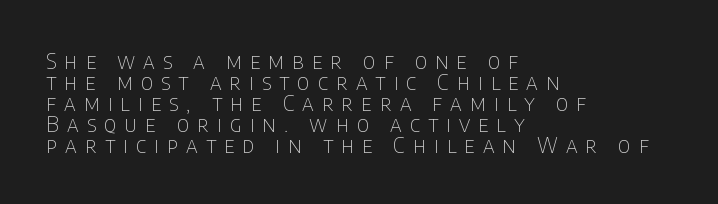
Q: Is the text bold? A: No.
Q: Is the text italic (slanted)? A: No, it is upright.
Q: Is the text underlined? A: No.
Q: How is the paragraph aligned? A: Left-aligned.
Q: Is the spacing between letters normal or unusually wide? A: Unusually wide.
Q: Is the spacing between lines tight, normal or loose? A: Tight.
